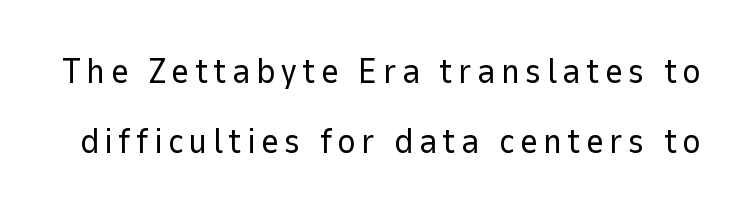
Weight: in the light-to-regular range. You can tell from the bare stems that sans-serif type was used. Character widths vary here, with narrow letters taking less room than wide ones. You could fit nearly another row in the gap between these rows.
